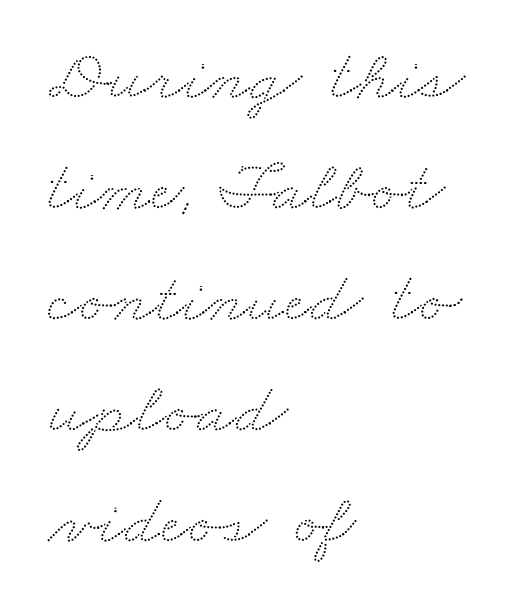
Q: Is the text underlined? A: No.
Q: How is the paragraph aligned? A: Left-aligned.
Q: Is the spacing between letters normal or unusually wide? A: Normal.
Q: Is the spacing between lines tight, normal or loose? A: Normal.
Q: Width (condensed, normal, or wide)? A: Wide.
Q: Stroke contrast? A: Low.
Q: x-height? A: Small.
Q: Monospaced? A: No.
